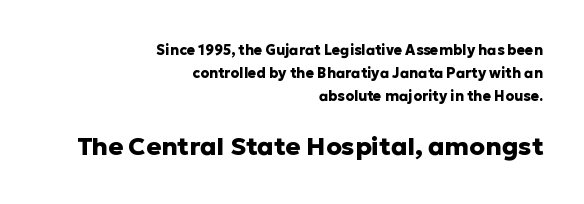
The image shows 25 px bold type, upright; set right-aligned, normal line spacing (1.65x), normal letter spacing, not underlined; the second (bottom) block is 1.79x larger.
